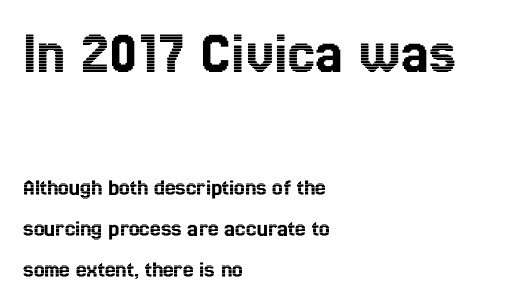
Compared with a centered layout, this one pins lines to the left instead. Is the letter spacing exaggerated? No — it looks like the ordinary default. Quick note: not italic, upright. The leading is moderate, giving the passage an even texture. Each letter keeps its own natural width here, so spacing adapts to shape. Any mark beneath the type? The region is blank.
